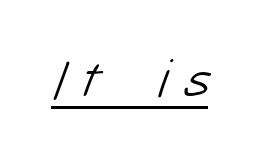
{"serif": "no", "bold": "no", "weight": "light", "width": "normal", "stroke_contrast": "low", "x_height": "medium", "monospaced": "no", "underline": "yes", "letter_spacing": "wide", "letter_spacing_em": 0.27, "glyph_px": 57}
